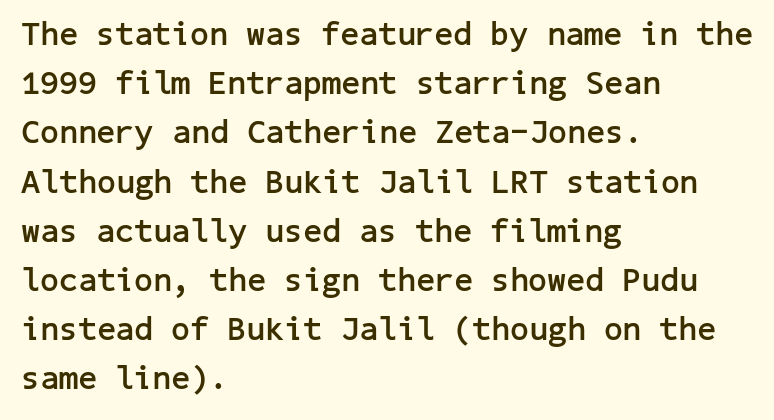
The image shows 33 px semibold sans-serif type, upright; set left-aligned, normal line spacing (1.49x), normal letter spacing, not underlined; low stroke contrast and a medium x-height.
